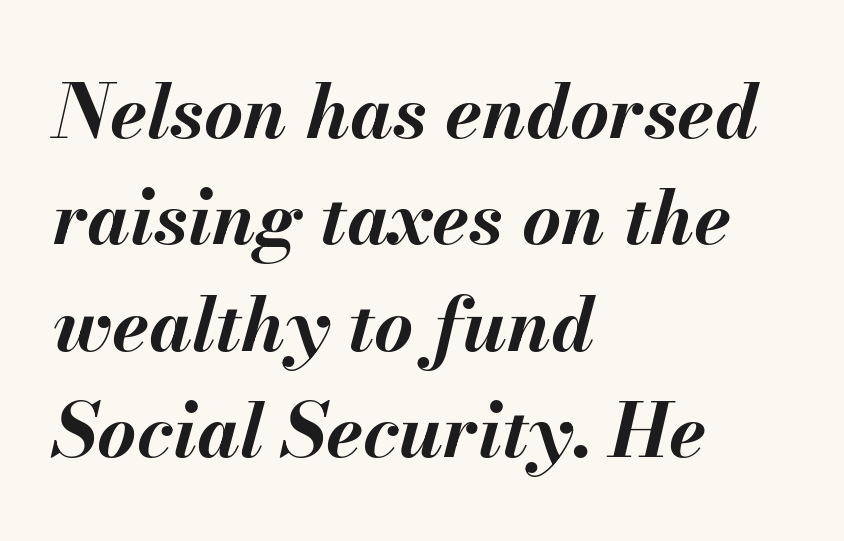
The image shows 75 px bold type, italic (leaning right); set left-aligned, normal line spacing (1.42x), normal letter spacing, not underlined; medium stroke contrast and a small x-height.
